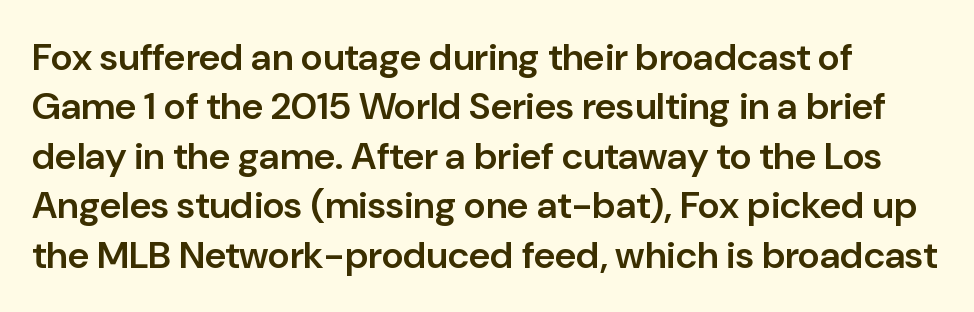
Q: Is the text bold? A: Semi-bold.
Q: Is the text italic (slanted)? A: No, it is upright.
Q: Is the typeface a serif or a sans-serif typeface? A: Sans-serif.
Q: Is the text underlined? A: No.
Q: Is the spacing between letters normal or unusually wide? A: Normal.
Q: Is the spacing between lines tight, normal or loose? A: Normal.
Q: Width (condensed, normal, or wide)? A: Normal.
Q: Stroke contrast? A: Low.
Q: x-height? A: Medium.
Q: Monospaced? A: No.
